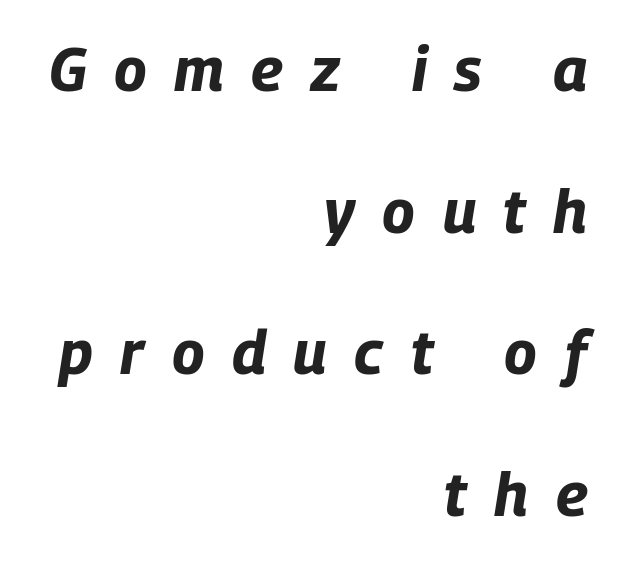
{"italic": "yes", "lean": "right", "slant_degrees": 9, "bold": "yes", "weight": "bold", "width": "condensed", "stroke_contrast": "low", "x_height": "large", "monospaced": "no", "underline": "no", "align": "right", "line_spacing": "loose", "line_spacing_ratio": 2.32, "letter_spacing": "wide", "letter_spacing_em": 0.45, "glyph_px": 61}
